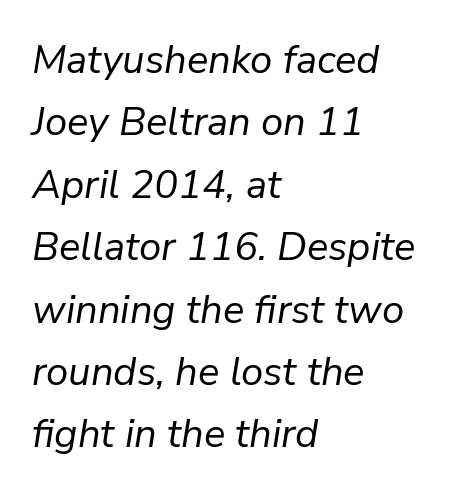
Q: Is the text bold? A: No.
Q: Is the text italic (slanted)? A: Yes, it leans right by about 9 degrees.
Q: Is the text underlined? A: No.
Q: How is the paragraph aligned? A: Left-aligned.
Q: Is the spacing between letters normal or unusually wide? A: Normal.
Q: Is the spacing between lines tight, normal or loose? A: Normal.
Q: Width (condensed, normal, or wide)? A: Normal.
Q: Stroke contrast? A: Low.
Q: x-height? A: Medium.
Q: Monospaced? A: No.
